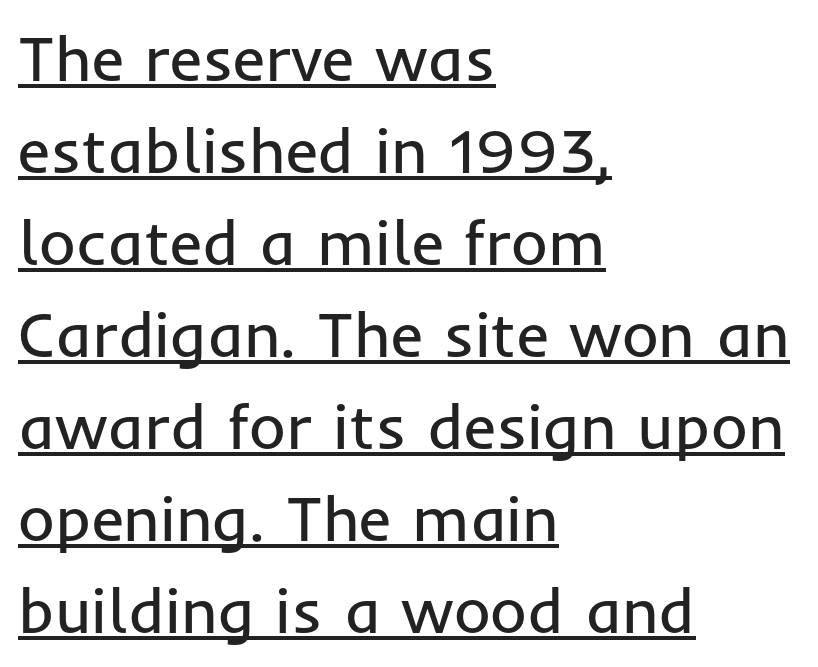
{"serif": "no", "italic": "no", "bold": "no", "weight": "regular", "width": "normal", "stroke_contrast": "low", "x_height": "medium", "monospaced": "no", "underline": "yes", "align": "left", "line_spacing": "normal", "line_spacing_ratio": 1.46, "letter_spacing": "normal", "letter_spacing_em": 0.0, "glyph_px": 63}
